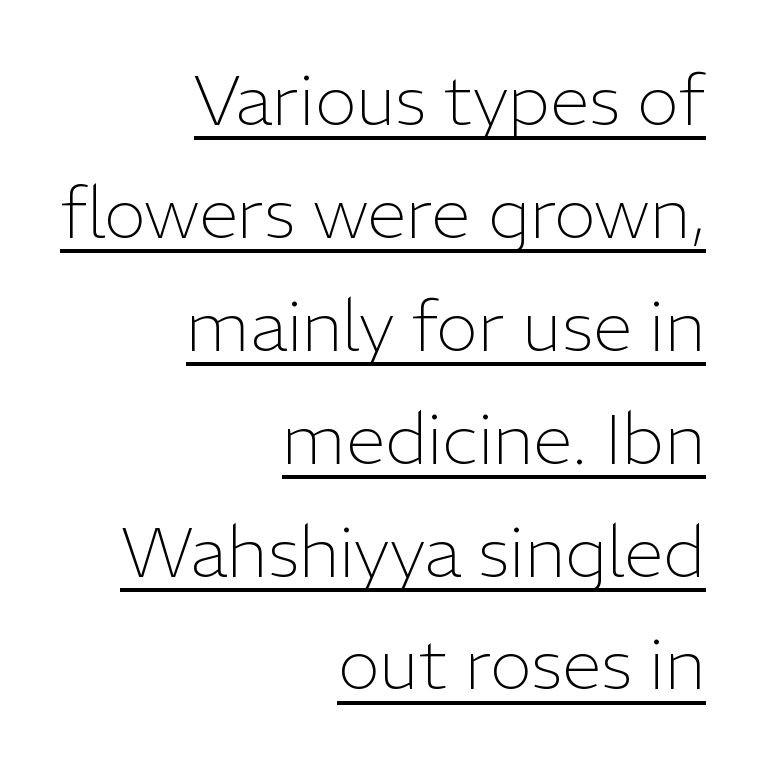
Q: Is the text bold? A: No.
Q: Is the text italic (slanted)? A: No, it is upright.
Q: Is the typeface a serif or a sans-serif typeface? A: Sans-serif.
Q: Is the text underlined? A: Yes.
Q: How is the paragraph aligned? A: Right-aligned.
Q: Is the spacing between letters normal or unusually wide? A: Normal.
Q: Is the spacing between lines tight, normal or loose? A: Normal.
Q: Width (condensed, normal, or wide)? A: Normal.
Q: Stroke contrast? A: Low.
Q: x-height? A: Medium.
Q: Monospaced? A: No.
